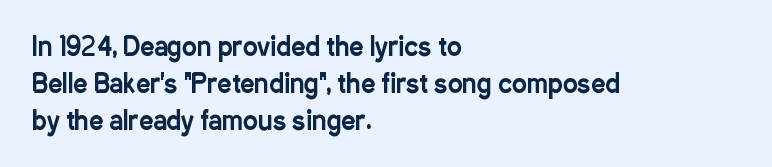
The space beneath each line is pristine and unruled. Compared with typical paragraphs, the rows here are spaced about the same. Notice how the passage keeps a crisp vertical edge on the left only. Short note: letters normally spaced.
